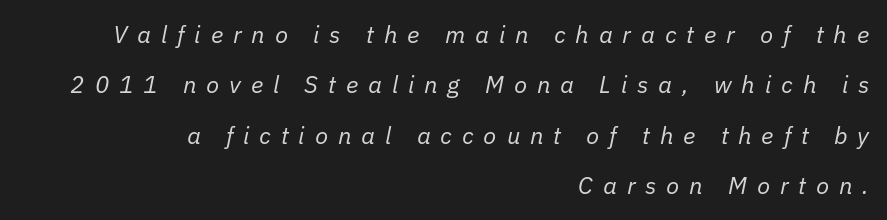
{"italic": "yes", "lean": "right", "slant_degrees": 11, "bold": "no", "underline": "no", "align": "right", "line_spacing": "loose", "line_spacing_ratio": 2.1, "letter_spacing": "wide", "letter_spacing_em": 0.41, "glyph_px": 24}
